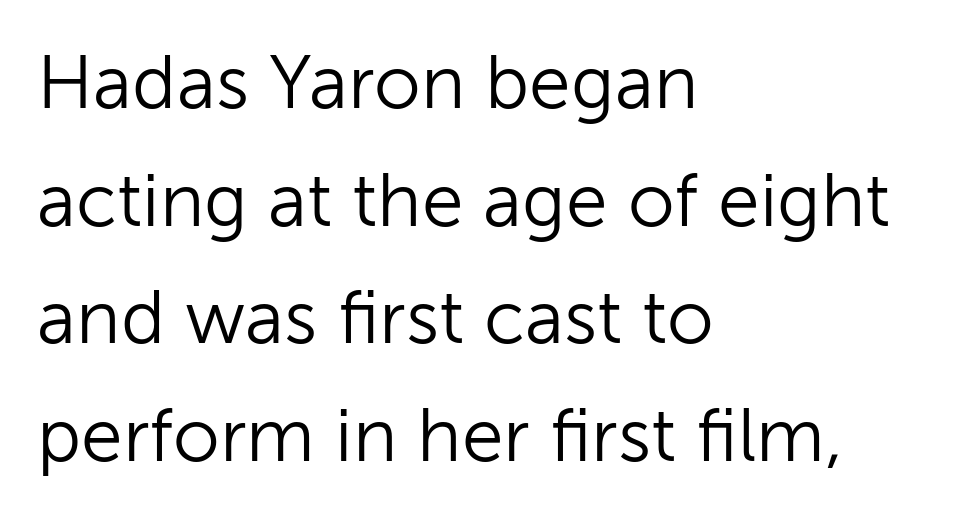
The image shows 75 px light sans-serif type, upright; set left-aligned, normal line spacing (1.57x), normal letter spacing, not underlined; low stroke contrast and a medium x-height.
